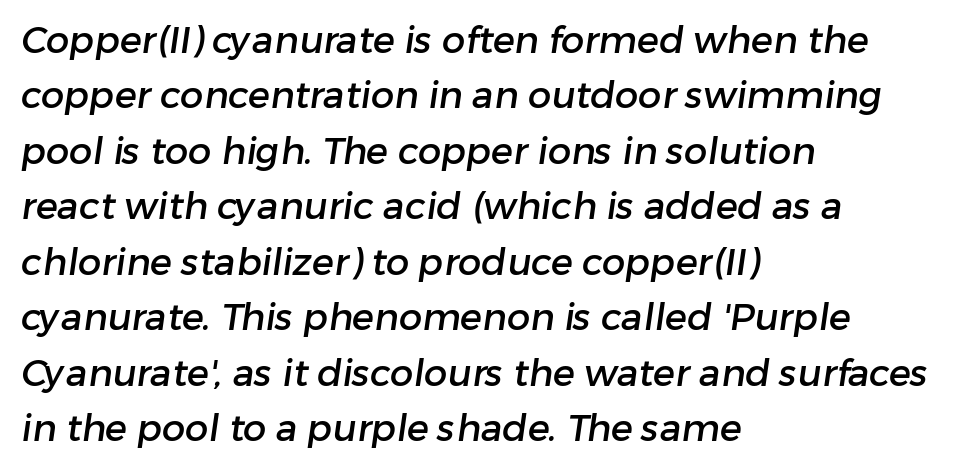
Descenders hang freely into open space. Summary of vertical rhythm: regular, with standard interline spacing. Caption: multi-line text, flush left, ragged right. The face used here is rendered with its standard letterfit.
